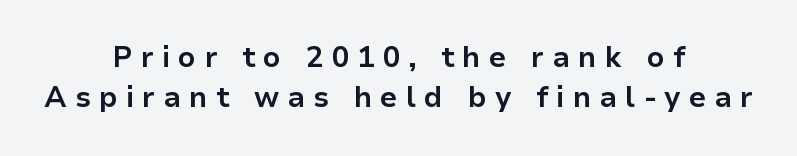
The face used here has the dense, thick strokes of a bold. Baseline-to-baseline distance is the conventional proportion of letter height. The letterforms stand isolated, each surrounded by extra space. Anything drawn beneath the words? Only blank space. Quick note: not italic, upright.
